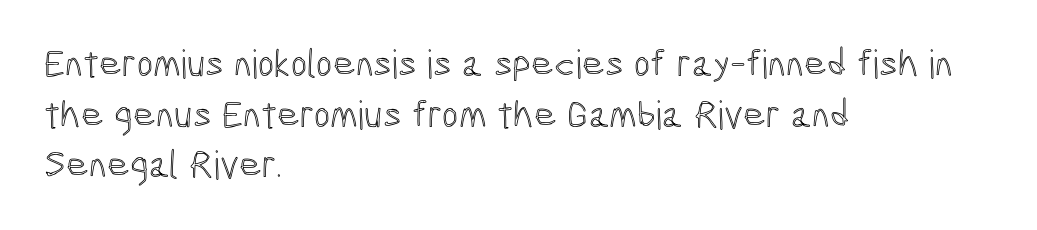
Q: Is the text italic (slanted)? A: No, it is upright.
Q: Is the text underlined? A: No.
Q: How is the paragraph aligned? A: Left-aligned.
Q: Is the spacing between letters normal or unusually wide? A: Normal.
Q: Is the spacing between lines tight, normal or loose? A: Normal.
Q: Width (condensed, normal, or wide)? A: Condensed.
Q: x-height? A: Medium.
Q: Monospaced? A: No.
